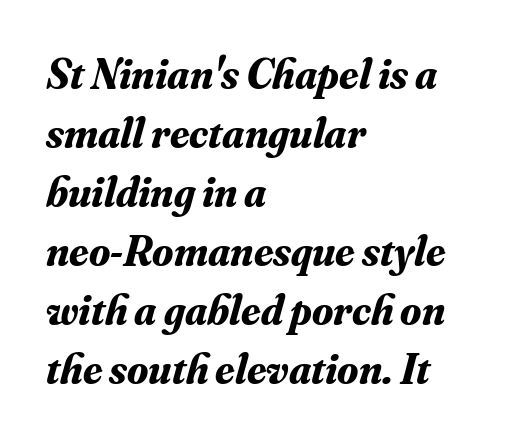
Each letter keeps its own natural width here, so spacing adapts to shape. Standard letterfit; no display-style spreading of the glyphs. Students, this is bold: see how much ink each stroke carries. The block of text has a typical density, with ordinary space between rows. The foot of each line stays bare and open. The rag falls on the right side of this text block.
